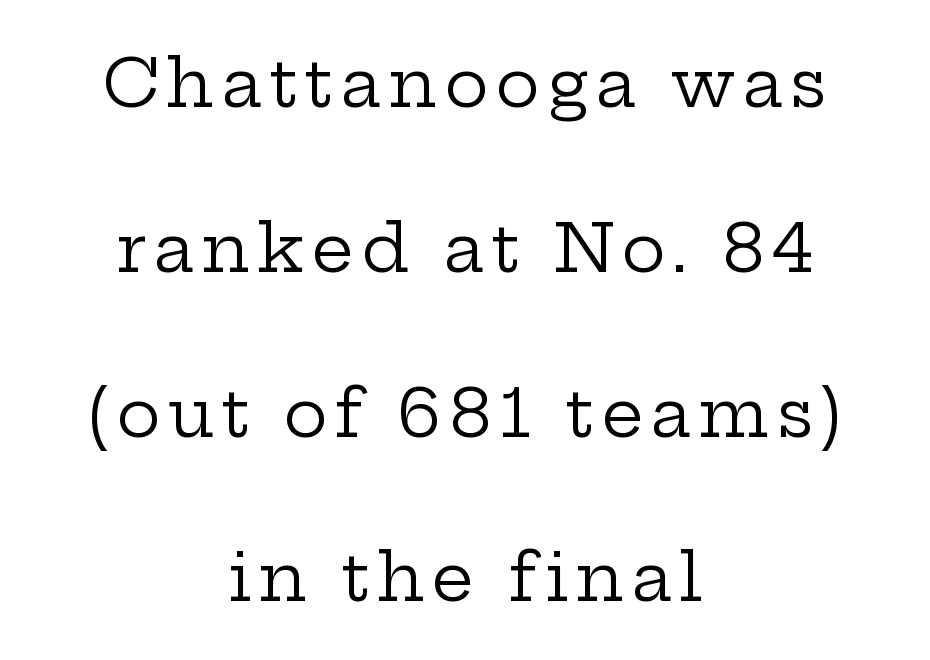
{"serif": "yes", "italic": "no", "bold": "no", "weight": "regular", "width": "wide", "stroke_contrast": "low", "x_height": "medium", "monospaced": "no", "underline": "no", "align": "center", "line_spacing": "loose", "line_spacing_ratio": 2.46, "glyph_px": 67}
